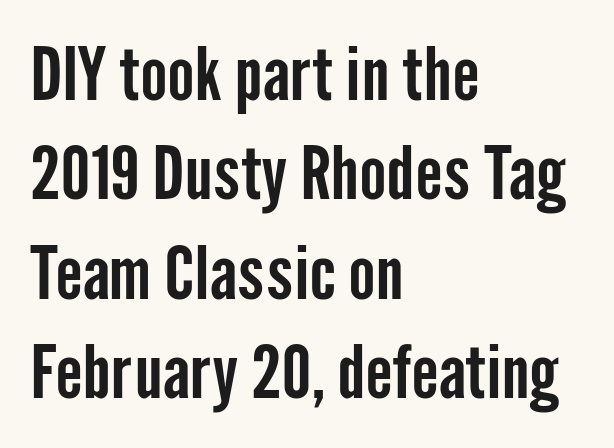
The image shows 73 px condensed sans-serif type, upright; set left-aligned, normal line spacing (1.36x), normal letter spacing, not underlined; low stroke contrast and a medium x-height.
